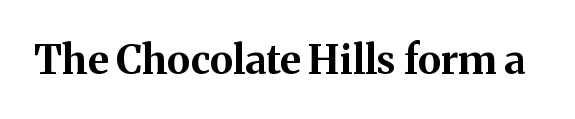
The image shows 40 px bold serif type, upright; set normal letter spacing, not underlined; medium stroke contrast and a medium x-height.
